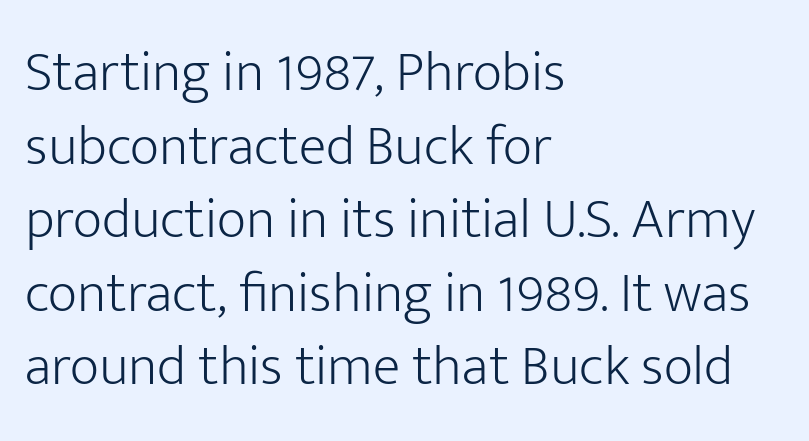
Q: Is the text bold? A: No.
Q: Is the text italic (slanted)? A: No, it is upright.
Q: Is the typeface a serif or a sans-serif typeface? A: Sans-serif.
Q: Is the text underlined? A: No.
Q: How is the paragraph aligned? A: Left-aligned.
Q: Is the spacing between letters normal or unusually wide? A: Normal.
Q: Is the spacing between lines tight, normal or loose? A: Normal.
Q: Width (condensed, normal, or wide)? A: Normal.
Q: Stroke contrast? A: Low.
Q: x-height? A: Medium.
Q: Monospaced? A: No.
